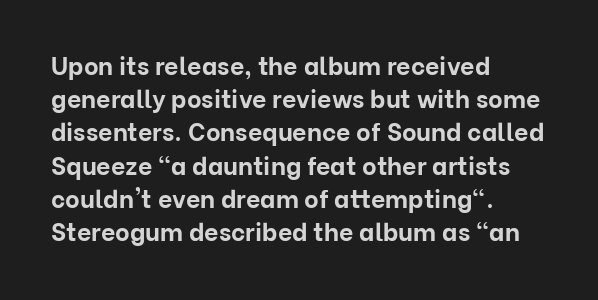
{"italic": "no", "bold": "yes", "underline": "no", "align": "left", "line_spacing": "normal", "line_spacing_ratio": 1.33, "letter_spacing": "normal", "letter_spacing_em": 0.0, "glyph_px": 25}
